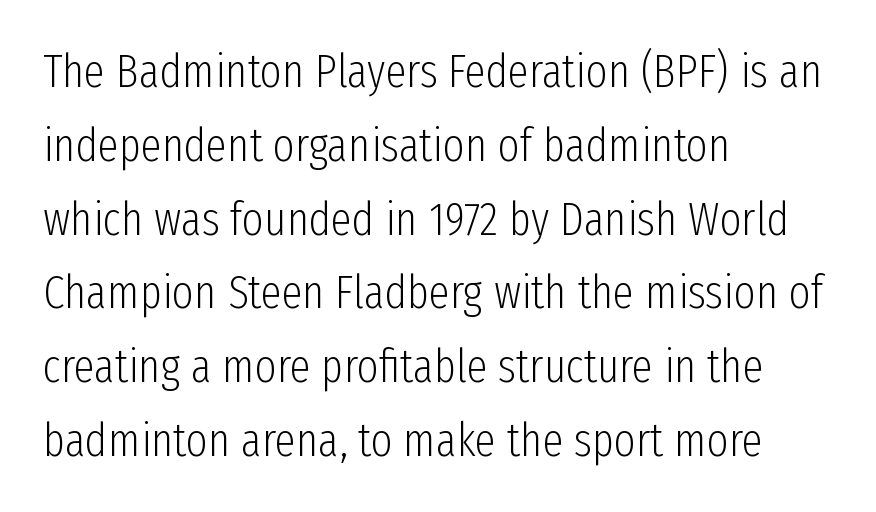
The image shows 47 px light, condensed sans-serif type, upright; set left-aligned, normal line spacing (1.57x), normal letter spacing, not underlined; low stroke contrast and a medium x-height.
